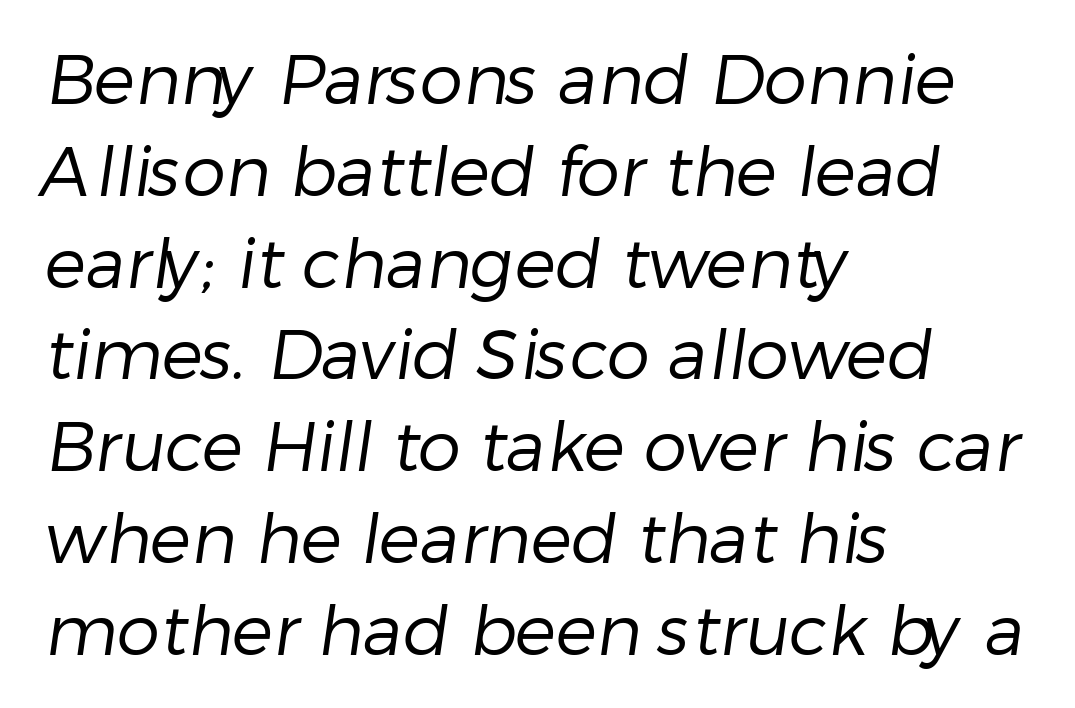
The rendering anchors every line to the left-hand side. Each new line begins a customary step beneath the previous one. The zone under the glyphs is completely vacant. The typeface chosen for these lines omits serifs.
